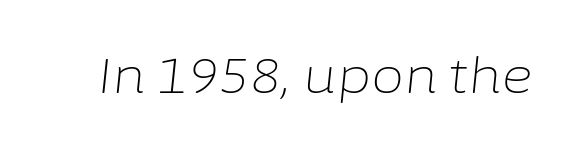
{"italic": "yes", "lean": "right", "slant_degrees": 6, "bold": "no", "weight": "light", "width": "normal", "stroke_contrast": "low", "x_height": "medium", "monospaced": "no", "underline": "no", "letter_spacing": "normal", "letter_spacing_em": 0.0, "glyph_px": 48}
